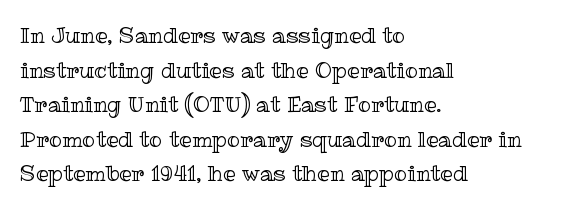
The setting favours the left margin, as ordinary paragraphs usually do. The letters stand straight up with perfectly vertical stems. Baseline-to-baseline distance is the conventional proportion of letter height. Beneath every word, the page is bare. Is the letter spacing exaggerated? No — it looks like the ordinary default.
